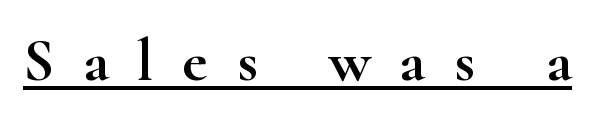
Short note: letters widely spaced. The face used here is proportionally spaced, like ordinary book or web type. Looks like someone drew a line under every word here. Designer's note — italics off, roman on.
